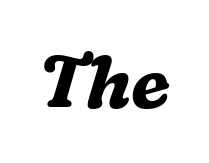
{"serif": "yes", "italic": "yes", "lean": "right", "slant_degrees": 16, "bold": "yes", "weight": "bold", "width": "normal", "stroke_contrast": "medium", "x_height": "medium", "monospaced": "no", "underline": "no", "letter_spacing": "normal", "letter_spacing_em": 0.0, "glyph_px": 73}
